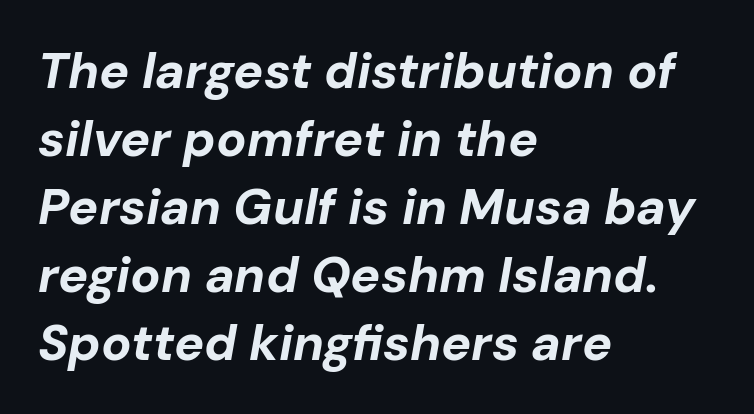
Q: Is the text bold? A: Yes.
Q: Is the text italic (slanted)? A: Yes, it leans right by about 10 degrees.
Q: Is the text underlined? A: No.
Q: How is the paragraph aligned? A: Left-aligned.
Q: Is the spacing between letters normal or unusually wide? A: Normal.
Q: Is the spacing between lines tight, normal or loose? A: Normal.
Q: Width (condensed, normal, or wide)? A: Normal.
Q: Stroke contrast? A: Low.
Q: x-height? A: Medium.
Q: Monospaced? A: No.
